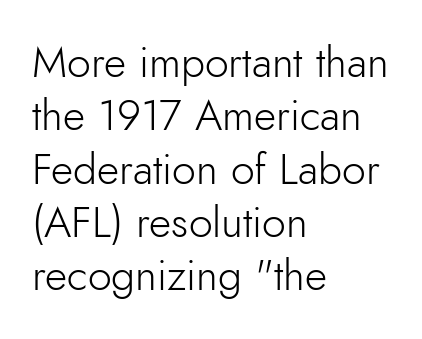
Q: Is the text bold? A: No.
Q: Is the text italic (slanted)? A: No, it is upright.
Q: Is the typeface a serif or a sans-serif typeface? A: Sans-serif.
Q: Is the text underlined? A: No.
Q: How is the paragraph aligned? A: Left-aligned.
Q: Is the spacing between letters normal or unusually wide? A: Normal.
Q: Width (condensed, normal, or wide)? A: Normal.
Q: Stroke contrast? A: Low.
Q: x-height? A: Small.
Q: Monospaced? A: No.
